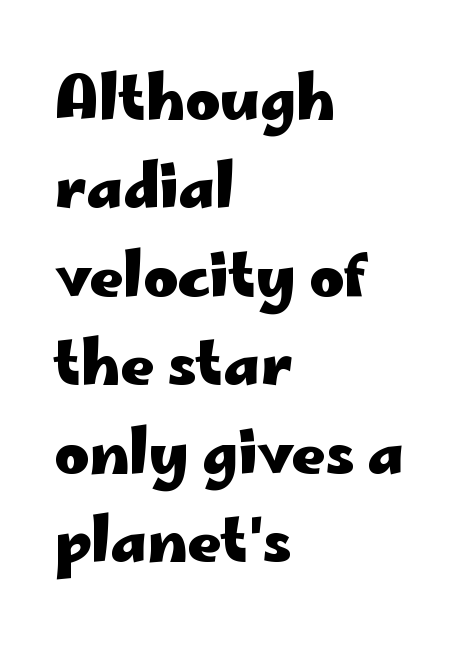
The image shows 59 px heavy, wide sans-serif type, upright; set left-aligned, normal line spacing (1.5x), normal letter spacing, not underlined; low stroke contrast and a small x-height.
